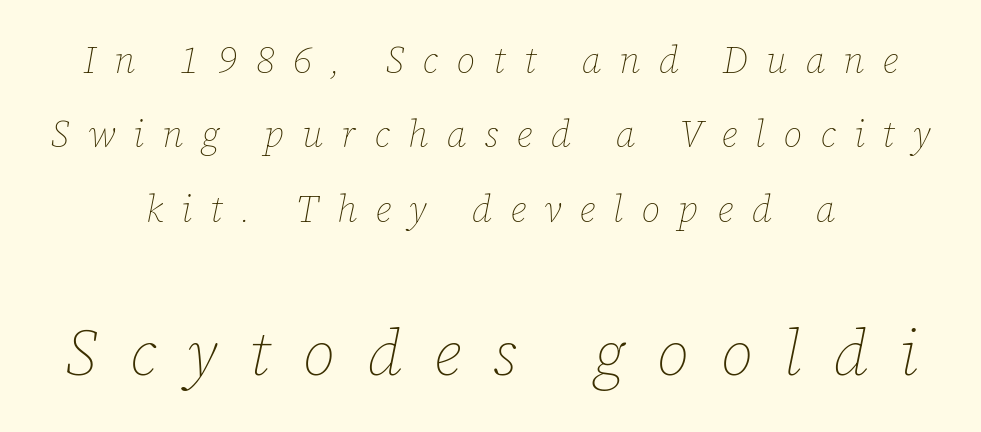
Q: Is the text bold? A: No.
Q: Is the text italic (slanted)? A: Yes, it leans right by about 12 degrees.
Q: Is the text underlined? A: No.
Q: How is the paragraph aligned? A: Centered.
Q: Is the spacing between letters normal or unusually wide? A: Unusually wide.
Q: Is the spacing between lines tight, normal or loose? A: Loose.
Q: Which block of text is set in a larger size, the first (top) or the second (bottom)? A: The second (bottom) one.
Q: Width (condensed, normal, or wide)? A: Normal.
Q: Stroke contrast? A: Low.
Q: x-height? A: Medium.
Q: Monospaced? A: No.
